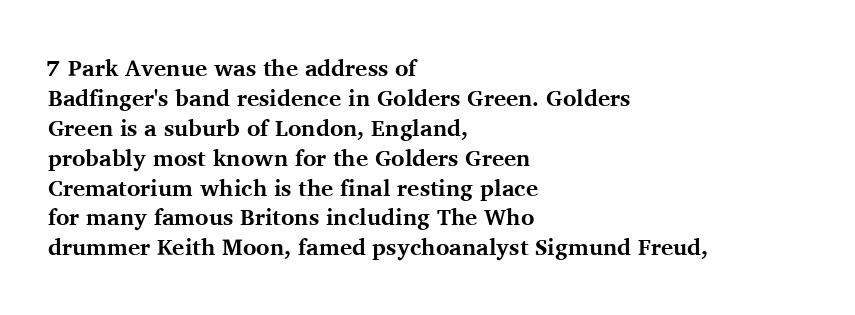
The image shows 23 px bold type, upright; set left-aligned, normal line spacing (1.3x), normal letter spacing, not underlined.
